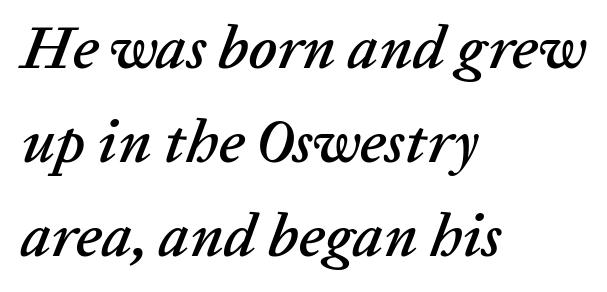
The image shows 61 px text type, italic (leaning right); set left-aligned, normal line spacing (1.54x), normal letter spacing, not underlined; low stroke contrast and a medium x-height.
